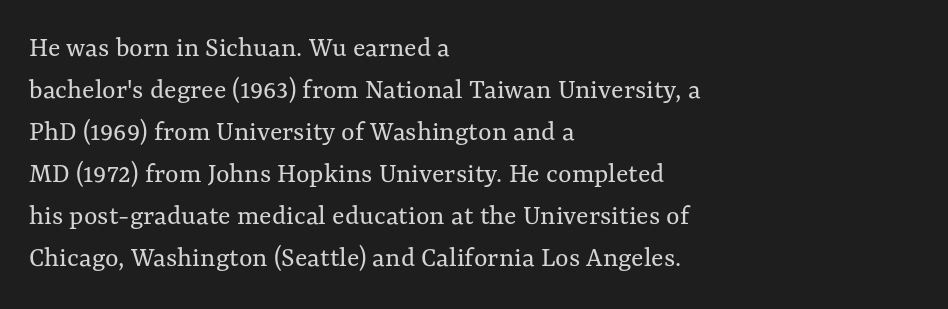
The image shows 29 px regular-weight type, upright; set left-aligned, normal line spacing (1.45x), normal letter spacing, not underlined; medium stroke contrast and a medium x-height.
